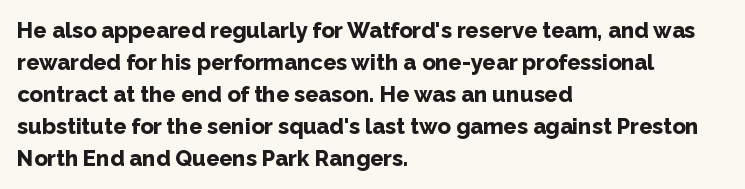
The image shows 22 px bold type, upright; set left-aligned, normal line spacing (1.45x), normal letter spacing, not underlined.
